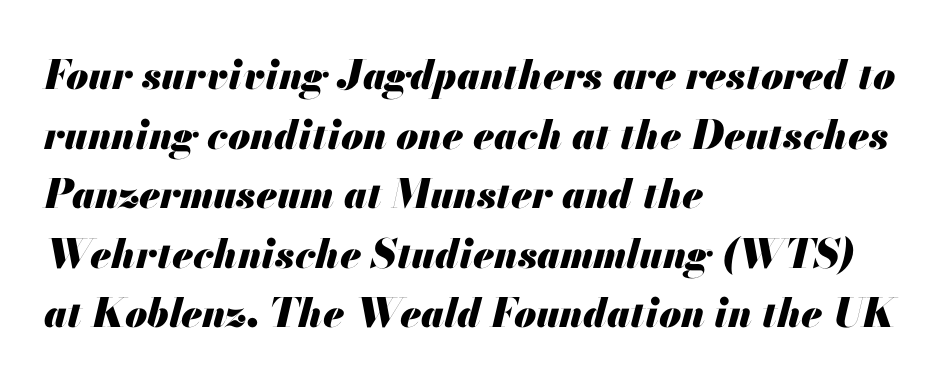
The image shows 40 px heavy type, italic (leaning right); set left-aligned, normal line spacing (1.49x), normal letter spacing, not underlined; medium stroke contrast and a small x-height.
